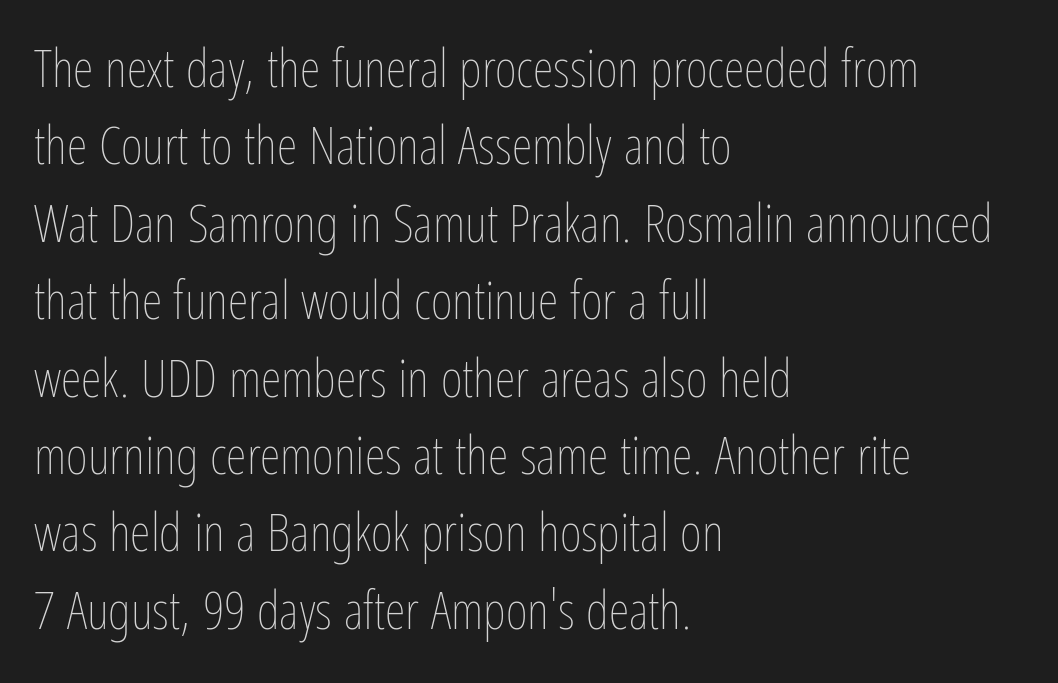
The paragraph has a hard left edge and a soft right edge. Plain, unruled lines of type. Compared with typical body copy, the letter spacing here is the same. Looks like regular typesetting: each glyph gets only the width it needs.
